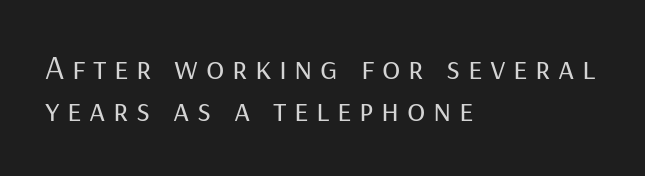
Characters follow at a spacing far wider than the type designer built in. The text block is weighted toward the left margin, trailing off unevenly rightward. This rendering employs a face without finishing strokes, i.e., a sans-serif. The space between consecutive lines is moderate. Note the varied advance widths — an 'i' is clearly narrower than an 'm'.
